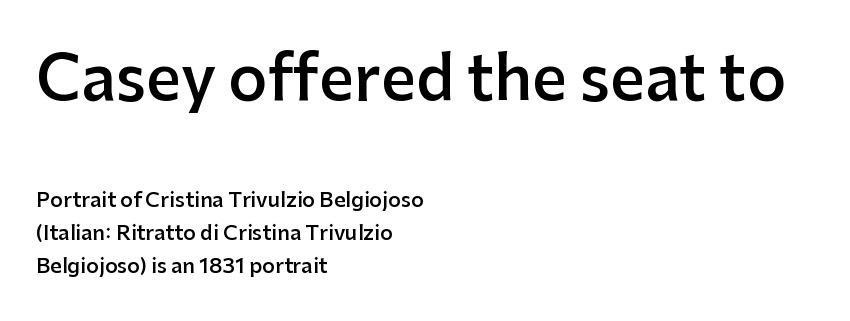
A roman cut, with each character standing at attention. Glance below the letters and you will spot only blank space. The passage shown is typeset with a sans-serif family. Varying glyph widths throughout — classic text-font behaviour. The letters sit at their default tracking, neither squeezed nor spread. Leading matches the norm, producing a regular column.
